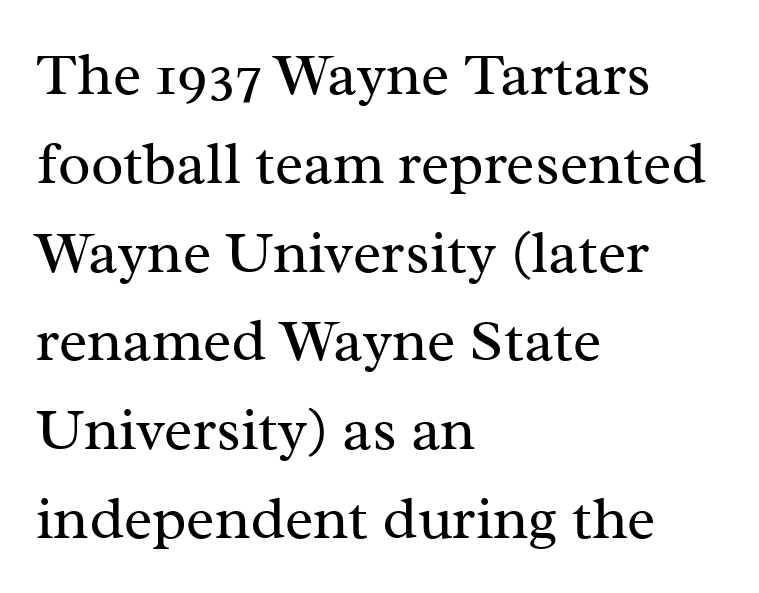
The image shows 60 px regular-weight serif type, upright; set left-aligned, normal line spacing (1.48x), normal letter spacing, not underlined; medium stroke contrast and a medium x-height.
